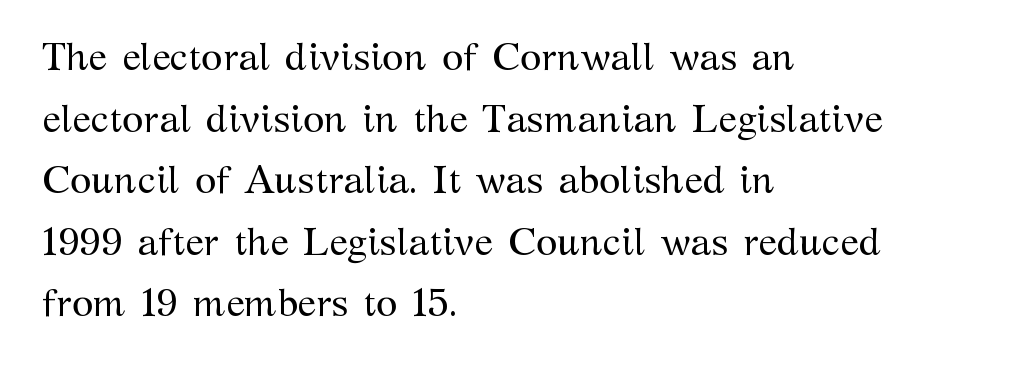
The image shows 39 px regular-weight serif type, upright; set left-aligned, normal line spacing (1.58x), normal letter spacing, not underlined; medium stroke contrast and a medium x-height.
